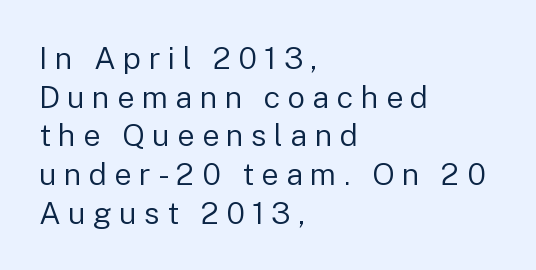
Glance below the letters and you will spot only blank space. Honestly, the letter spacing is so wide it's the main thing you notice. It's the straight-up-and-down kind of type. Compared with a centered layout, this one pins lines to the left instead. The type family on display is of the sans-serif kind. Does the leading feel generous? No, just average.
